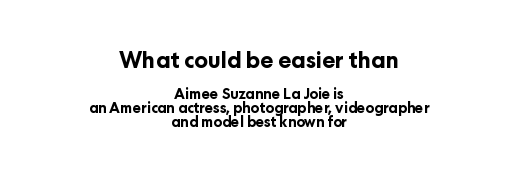
The image shows 22 px bold type, upright; set centered, tight line spacing (0.99x), normal letter spacing, not underlined; the first (top) block is 1.57x larger.
